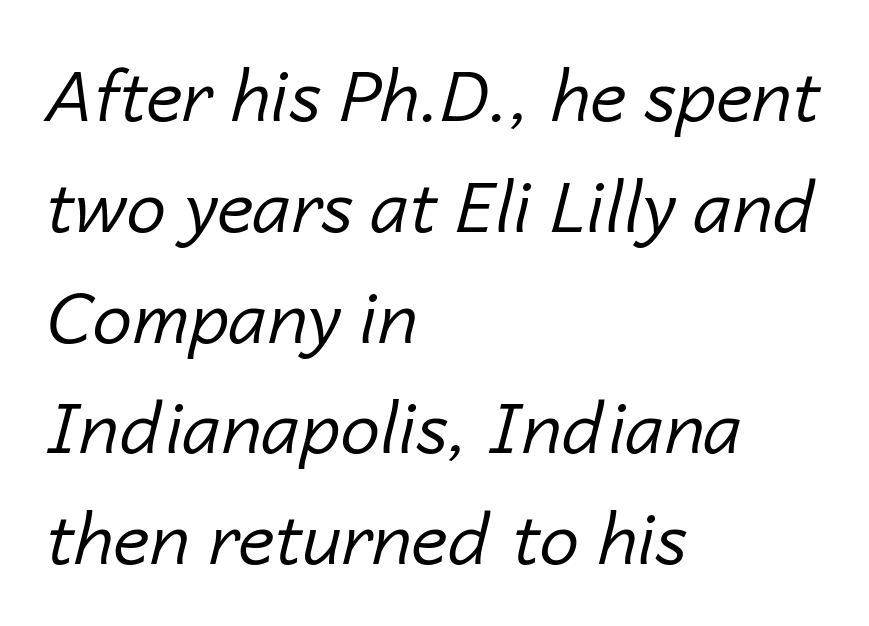
Q: Is the text bold? A: No.
Q: Is the text italic (slanted)? A: Yes, it leans right by about 14 degrees.
Q: Is the text underlined? A: No.
Q: How is the paragraph aligned? A: Left-aligned.
Q: Is the spacing between letters normal or unusually wide? A: Normal.
Q: Is the spacing between lines tight, normal or loose? A: Normal.
Q: Width (condensed, normal, or wide)? A: Normal.
Q: Stroke contrast? A: Low.
Q: x-height? A: Medium.
Q: Monospaced? A: No.
